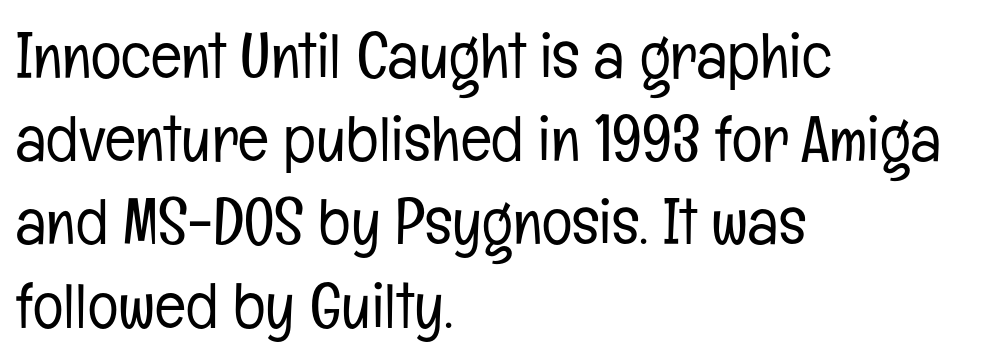
{"serif": "no", "italic": "no", "bold": "no", "weight": "light", "width": "condensed", "stroke_contrast": "low", "x_height": "medium", "monospaced": "no", "underline": "no", "align": "left", "line_spacing": "normal", "line_spacing_ratio": 1.3, "letter_spacing": "normal", "letter_spacing_em": 0.0, "glyph_px": 64}
